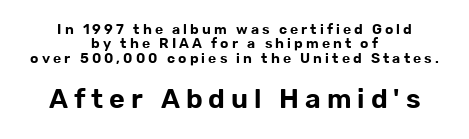
The image shows 27 px text type, upright; set centered, tight line spacing (1.02x), unusually wide letter spacing (+0.22 em), not underlined; the second (bottom) block is 1.93x larger.
